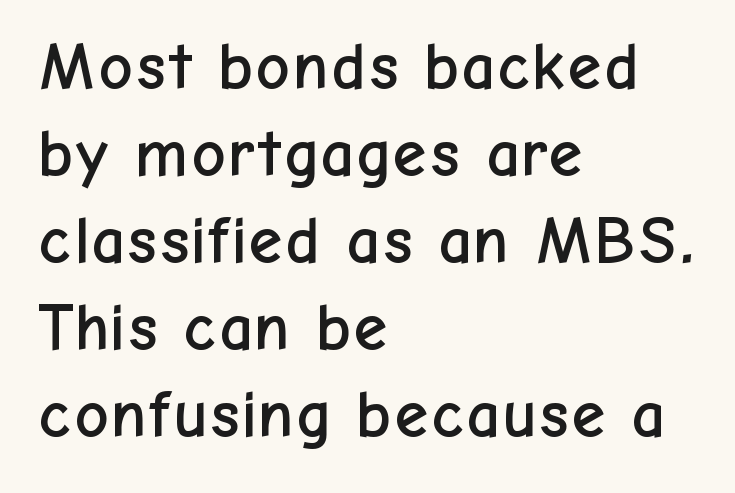
The image shows 67 px sans-serif type, upright; set left-aligned, normal line spacing (1.3x), normal letter spacing, not underlined; low stroke contrast and a medium x-height.
